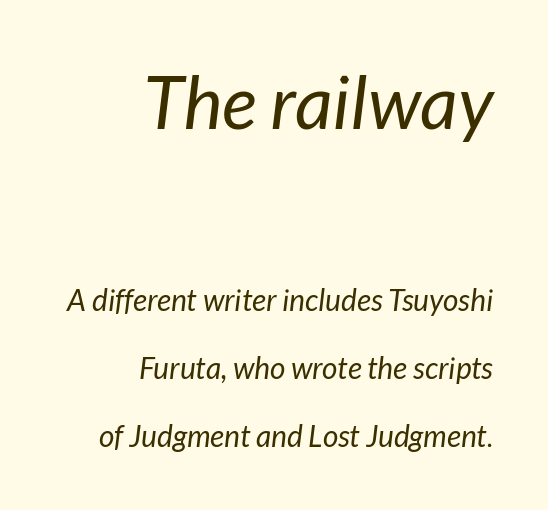
The cut favours lightness, reaching ordinary text weight at its darkest. Each word holds together tightly as a unit, with standard inter-letter gaps. Clear beneath every line of the passage. Right-aligned paragraph, ragged on the left.
